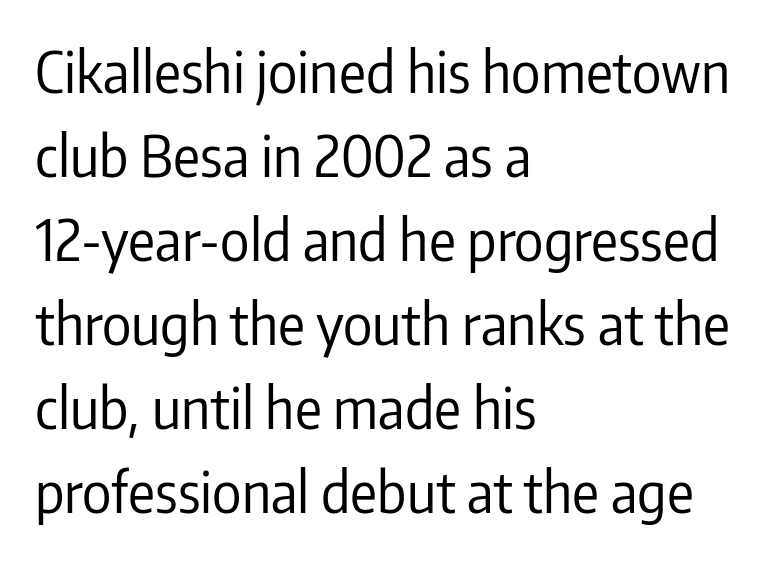
{"serif": "no", "italic": "no", "bold": "no", "weight": "regular", "width": "condensed", "stroke_contrast": "low", "x_height": "medium", "monospaced": "no", "underline": "no", "align": "left", "line_spacing": "normal", "line_spacing_ratio": 1.5, "letter_spacing": "normal", "letter_spacing_em": 0.0, "glyph_px": 56}
